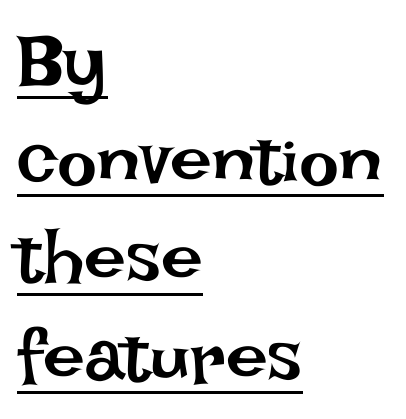
Q: Is the text bold? A: No.
Q: Is the text italic (slanted)? A: No, it is upright.
Q: Is the text underlined? A: Yes.
Q: How is the paragraph aligned? A: Left-aligned.
Q: Is the spacing between letters normal or unusually wide? A: Normal.
Q: Is the spacing between lines tight, normal or loose? A: Normal.
Q: Width (condensed, normal, or wide)? A: Normal.
Q: Stroke contrast? A: Low.
Q: x-height? A: Large.
Q: Monospaced? A: No.
